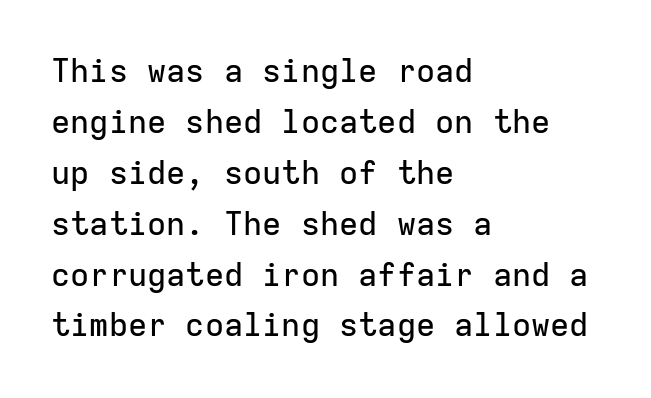
Italic: no, the glyphs are upright roman. Is this a fixed-width face? Yes — each glyph sits in an identical cell. Honestly, there is no underline to notice here at all. The paragraph shown leans on its left margin. This rendering leaves character spacing at its baseline value. These lines are composed in type without serifs.
